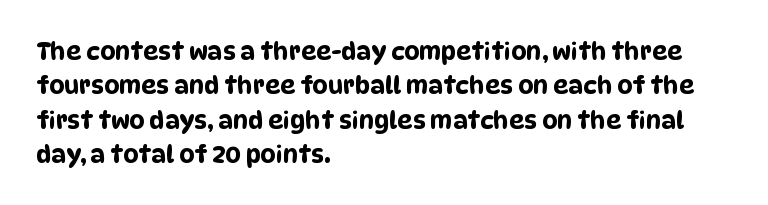
Q: Is the text underlined? A: No.
Q: How is the paragraph aligned? A: Left-aligned.
Q: Is the spacing between letters normal or unusually wide? A: Normal.
Q: Is the spacing between lines tight, normal or loose? A: Normal.
